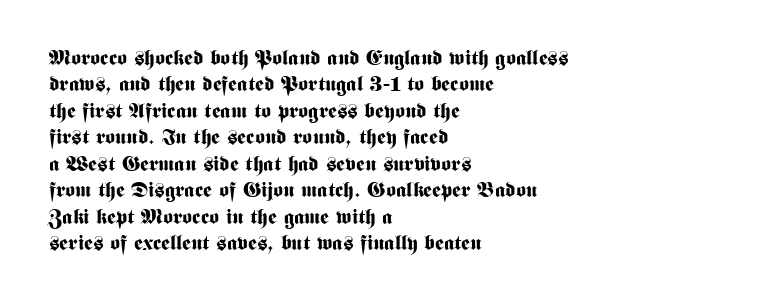
{"italic": "no", "bold": "yes", "underline": "no", "align": "left", "line_spacing": "normal", "line_spacing_ratio": 1.26, "letter_spacing": "normal", "letter_spacing_em": 0.0, "glyph_px": 21}
